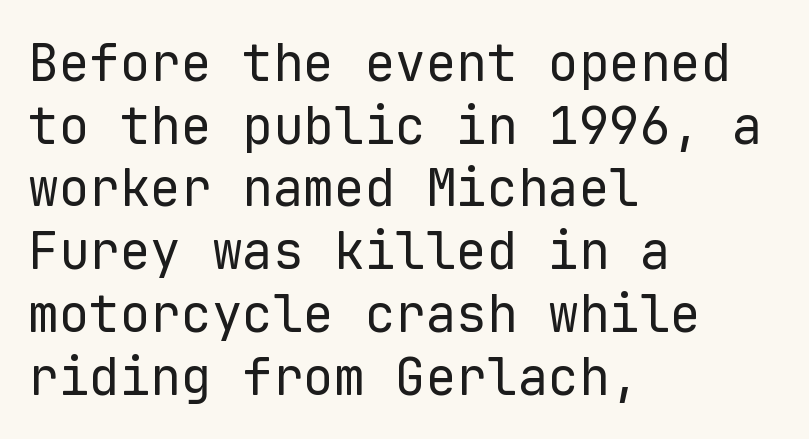
{"serif": "no", "italic": "no", "bold": "no", "weight": "regular", "width": "normal", "stroke_contrast": "low", "x_height": "medium", "monospaced": "yes", "underline": "no", "align": "left", "line_spacing_ratio": 1.23, "letter_spacing": "normal", "letter_spacing_em": 0.0, "glyph_px": 51}
